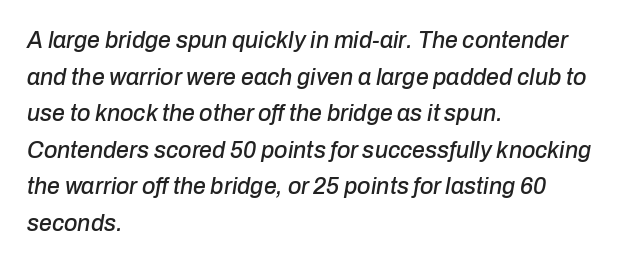
{"italic": "yes", "lean": "right", "slant_degrees": 10, "underline": "no", "align": "left", "line_spacing": "normal", "line_spacing_ratio": 1.59, "letter_spacing": "normal", "letter_spacing_em": 0.0, "glyph_px": 23}
